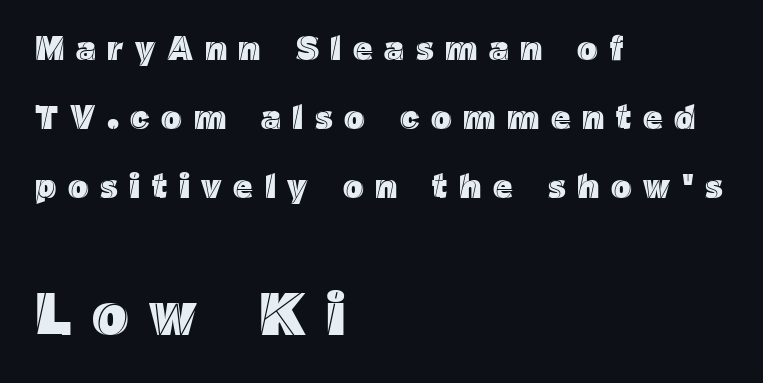
Q: Is the text italic (slanted)? A: No, it is upright.
Q: Is the text underlined? A: No.
Q: How is the paragraph aligned? A: Left-aligned.
Q: Is the spacing between letters normal or unusually wide? A: Unusually wide.
Q: Is the spacing between lines tight, normal or loose? A: Loose.
Q: Which block of text is set in a larger size, the first (top) or the second (bottom)? A: The second (bottom) one.
Q: Width (condensed, normal, or wide)? A: Normal.
Q: x-height? A: Medium.
Q: Monospaced? A: No.
